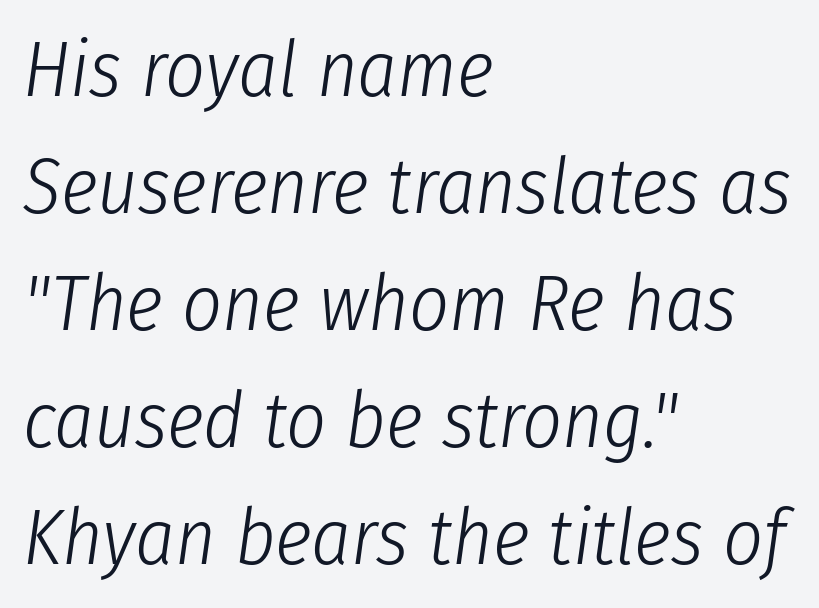
Vertically, the passage feels balanced, rows spaced as you'd expect. Proportional: the letters do not fall into vertical columns. Descenders hang freely into open space. Weight: not bold — regular or lighter. Observe the lean: these are italic letterforms. Visually the block forms a straight wall on the left and a jagged coastline on the right.
